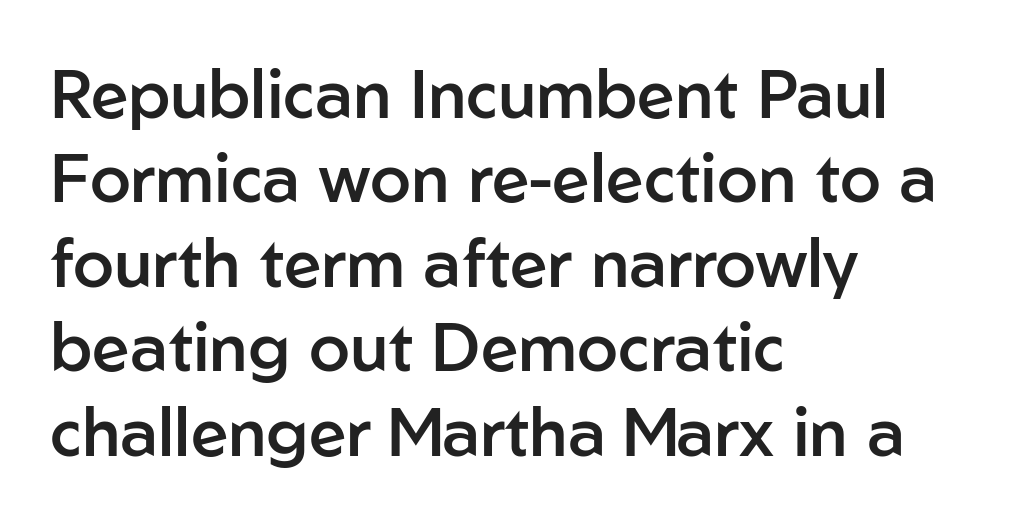
{"serif": "no", "italic": "no", "bold": "semi", "weight": "semibold", "width": "normal", "stroke_contrast": "low", "x_height": "medium", "monospaced": "no", "underline": "no", "align": "left", "line_spacing": "normal", "line_spacing_ratio": 1.26, "letter_spacing": "normal", "letter_spacing_em": 0.0, "glyph_px": 67}
